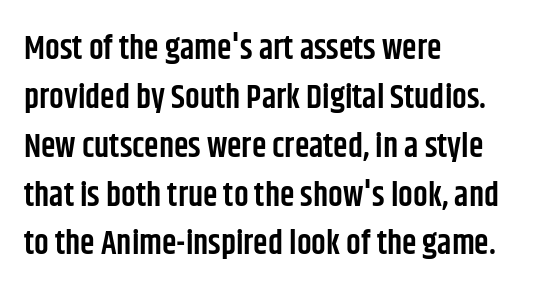
{"serif": "no", "italic": "no", "bold": "semi", "weight": "semibold", "width": "condensed", "stroke_contrast": "low", "x_height": "large", "monospaced": "no", "underline": "no", "align": "left", "line_spacing": "normal", "line_spacing_ratio": 1.48, "letter_spacing": "normal", "letter_spacing_em": 0.0, "glyph_px": 33}
